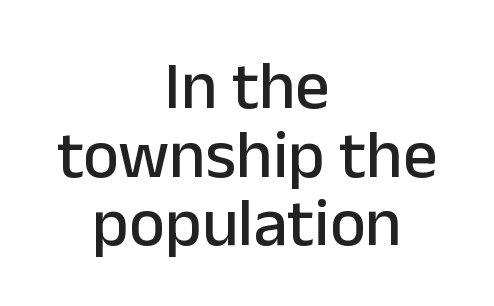
Default kerning and tracking; the words read as compact shapes. A typesetter would call this proportional, since set widths differ per character. Casual observation: everything's sitting right in the middle. Check under the words: just untouched page. This rendering employs a face without finishing strokes, i.e., a sans-serif. Very little white space separates one row of letters from the next.
